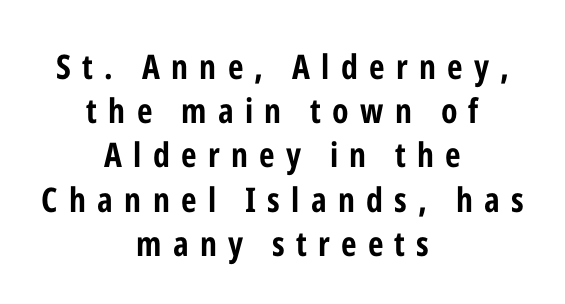
{"serif": "no", "italic": "no", "bold": "yes", "weight": "bold", "width": "condensed", "stroke_contrast": "low", "x_height": "medium", "monospaced": "no", "underline": "no", "align": "center", "line_spacing": "normal", "line_spacing_ratio": 1.3, "letter_spacing": "wide", "letter_spacing_em": 0.33, "glyph_px": 34}
